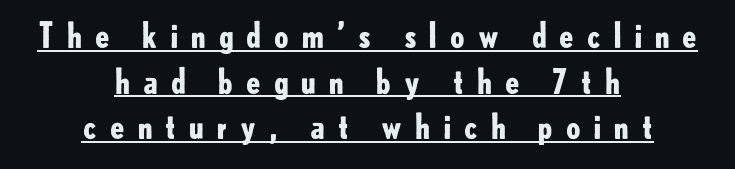
The image shows 34 px bold sans-serif type, upright; set centered, normal line spacing (1.34x), unusually wide letter spacing (+0.33 em), underlined; low stroke contrast and a small x-height.
